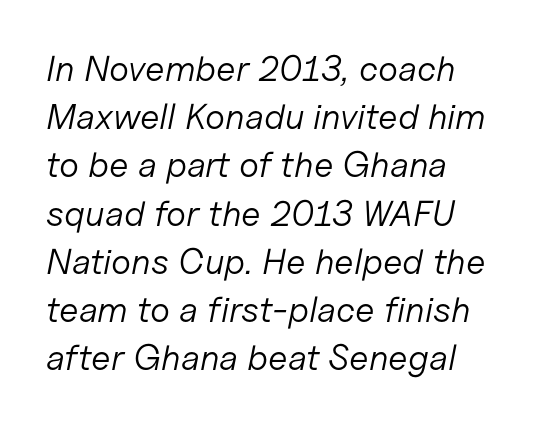
The image shows 36 px light type, italic (leaning right); set left-aligned, normal line spacing (1.34x), normal letter spacing, not underlined; low stroke contrast and a medium x-height.
